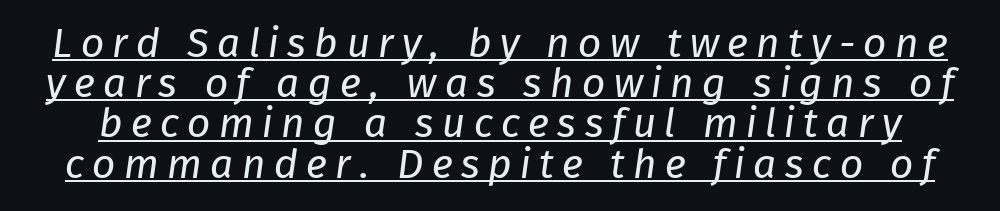
{"serif": "no", "bold": "no", "weight": "regular", "width": "normal", "stroke_contrast": "low", "x_height": "medium", "monospaced": "no", "underline": "yes", "line_spacing": "tight", "line_spacing_ratio": 0.98, "letter_spacing": "wide", "letter_spacing_em": 0.2, "glyph_px": 41}
